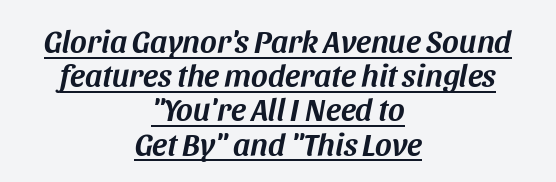
The rendering uses a small line-height, squeezing the rows. Short note: letters normally spaced. Quick note: underline on. Is this a fixed-width face? No — the glyphs have proportional, varying widths. A typesetter would mark this as italic.
